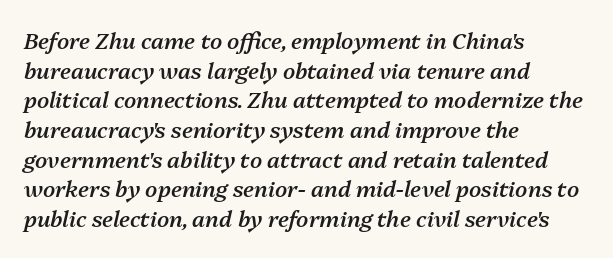
Vertical spacing — default. Semibold letterforms, between regular and bold. Compared with typical body copy, the letter spacing here is the same. Unmarked baselines from the first word to the last. Leftover space on each line is placed entirely after the last word. The letters are slanted; this is an italic face.
